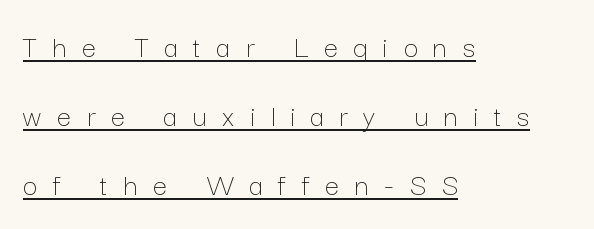
{"italic": "no", "bold": "no", "weight": "thin", "width": "normal", "stroke_contrast": "low", "x_height": "medium", "monospaced": "no", "underline": "yes", "align": "left", "line_spacing": "loose", "line_spacing_ratio": 2.16, "letter_spacing": "wide", "letter_spacing_em": 0.49, "glyph_px": 32}
